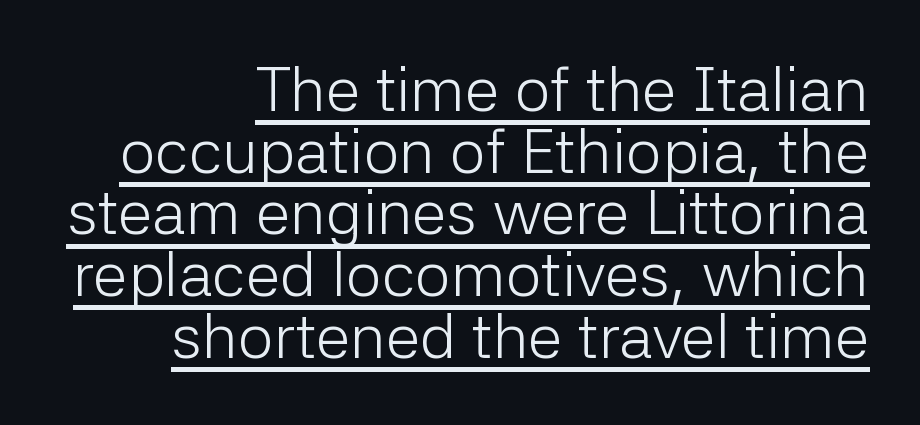
{"serif": "no", "italic": "no", "bold": "no", "weight": "light", "width": "normal", "stroke_contrast": "low", "x_height": "medium", "monospaced": "no", "underline": "yes", "align": "right", "line_spacing": "tight", "line_spacing_ratio": 0.98, "letter_spacing": "normal", "letter_spacing_em": 0.0, "glyph_px": 63}
